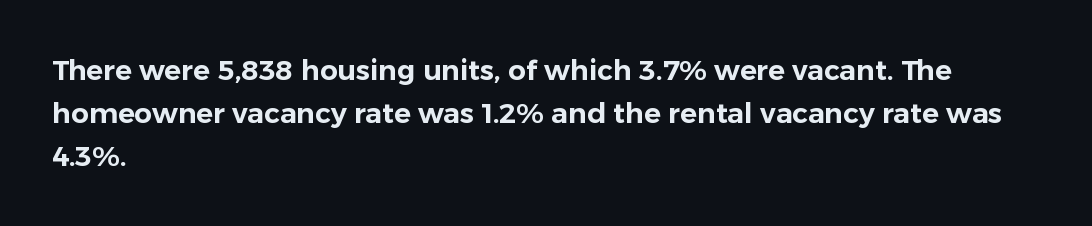
The image shows 28 px sans-serif type, upright; set left-aligned, normal line spacing (1.53x), normal letter spacing, not underlined; low stroke contrast and a medium x-height.
